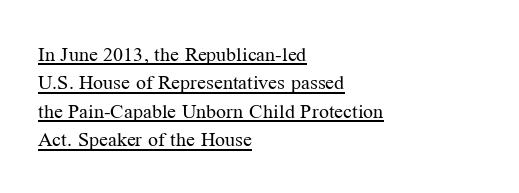
{"italic": "no", "bold": "no", "underline": "yes", "align": "left", "line_spacing": "normal", "line_spacing_ratio": 1.42, "letter_spacing": "normal", "letter_spacing_em": 0.0, "glyph_px": 20}
